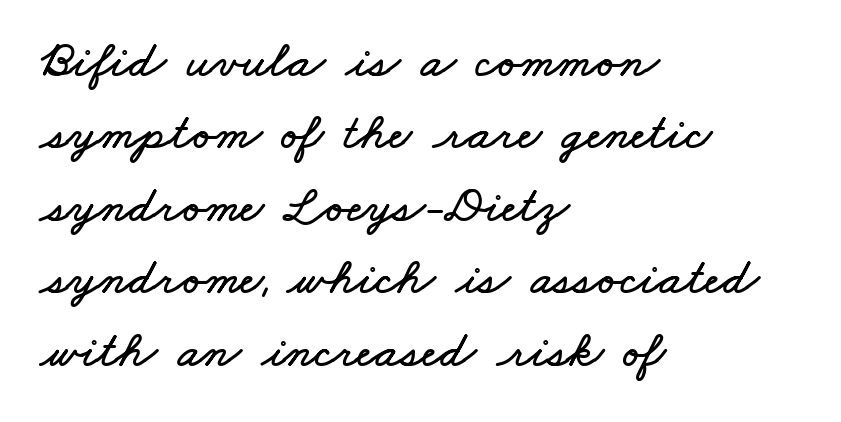
A clean baseline with only descenders dipping below it. Does the leading feel generous? No, just average. Caption: multi-line text, flush left, ragged right. A typesetter would call this zero additional tracking.
